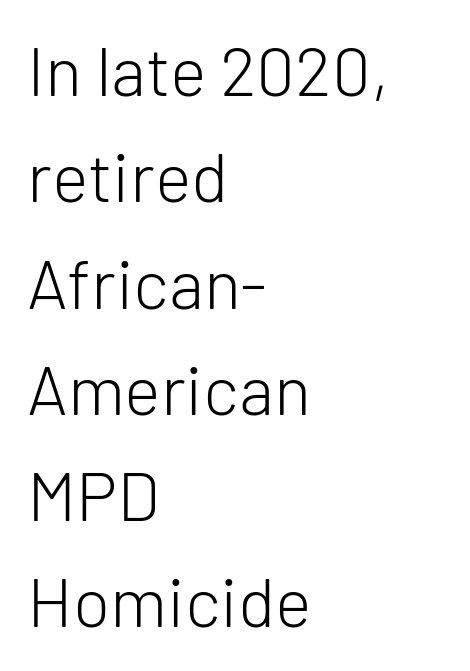
The image shows 69 px light sans-serif type, upright; set left-aligned, normal line spacing (1.54x), normal letter spacing, not underlined; low stroke contrast and a medium x-height.
